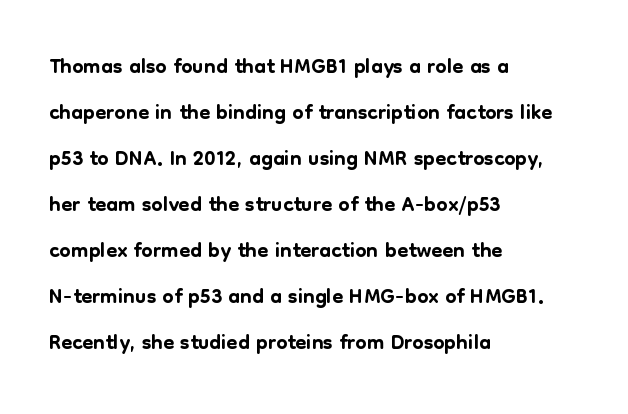
{"serif": "no", "italic": "no", "width": "normal", "stroke_contrast": "low", "x_height": "medium", "monospaced": "no", "underline": "no", "align": "left", "line_spacing": "normal", "line_spacing_ratio": 1.44, "letter_spacing": "normal", "letter_spacing_em": 0.0, "glyph_px": 32}
